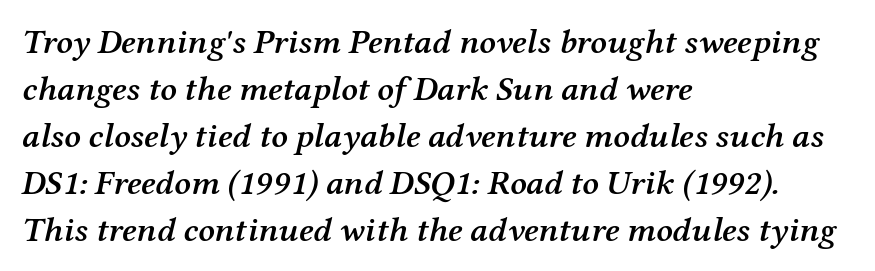
The image shows 35 px semibold serif type, italic (leaning right); set left-aligned, normal line spacing (1.34x), normal letter spacing, not underlined; medium stroke contrast and a medium x-height.
